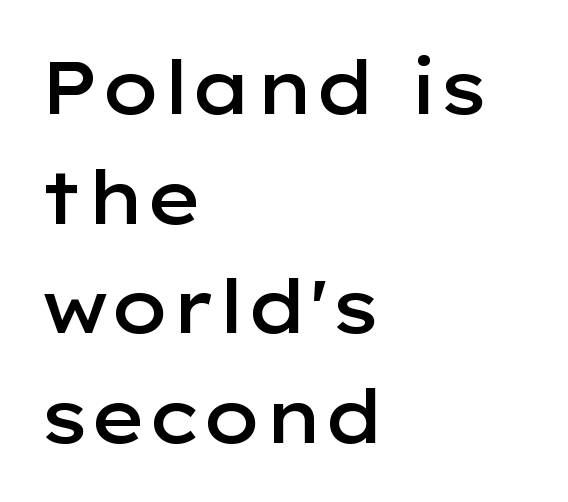
The image shows 74 px semibold, wide sans-serif type, upright; set left-aligned, normal line spacing (1.48x), normal letter spacing, not underlined; low stroke contrast and a medium x-height.
